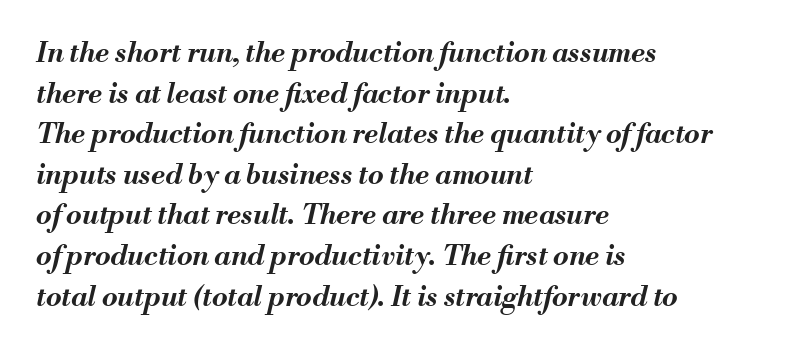
The image shows 28 px bold type, italic (leaning right); set left-aligned, normal line spacing (1.45x), normal letter spacing, not underlined; medium stroke contrast and a small x-height.
